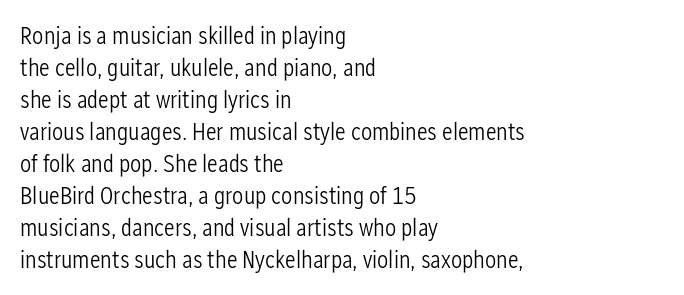
{"italic": "no", "bold": "no", "underline": "no", "align": "left", "line_spacing": "normal", "line_spacing_ratio": 1.28, "letter_spacing": "normal", "letter_spacing_em": 0.0, "glyph_px": 25}
